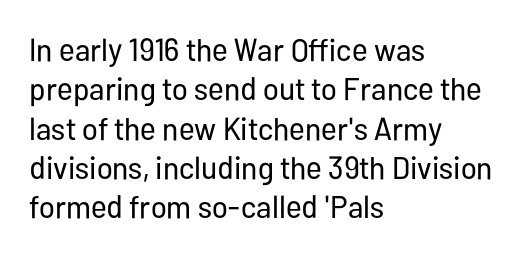
{"serif": "no", "italic": "no", "bold": "no", "weight": "regular", "width": "condensed", "stroke_contrast": "low", "x_height": "medium", "monospaced": "no", "underline": "no", "align": "left", "line_spacing_ratio": 1.23, "letter_spacing": "normal", "letter_spacing_em": 0.0, "glyph_px": 32}
